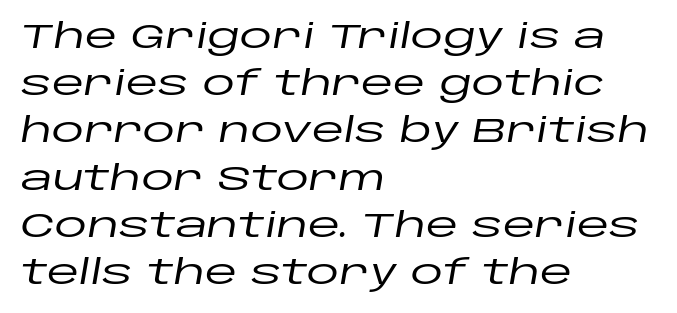
The image shows 33 px wide type, italic (leaning right); set left-aligned, normal line spacing (1.43x), normal letter spacing, not underlined; low stroke contrast and a large x-height.
